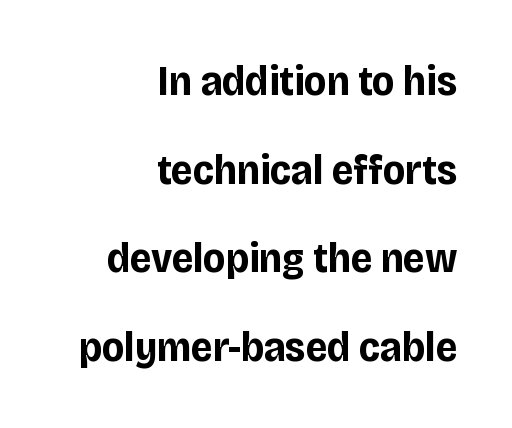
{"serif": "no", "italic": "no", "bold": "yes", "weight": "bold", "width": "condensed", "stroke_contrast": "low", "x_height": "large", "monospaced": "no", "underline": "no", "align": "right", "line_spacing": "loose", "line_spacing_ratio": 2.06, "letter_spacing": "normal", "letter_spacing_em": 0.0, "glyph_px": 43}
